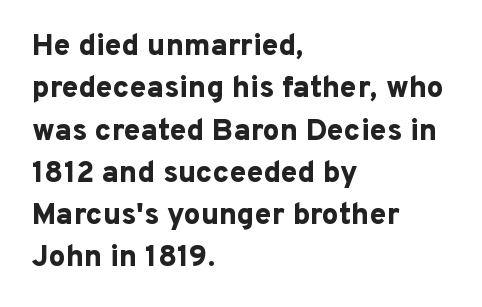
Q: Is the text bold? A: Yes.
Q: Is the text italic (slanted)? A: No, it is upright.
Q: Is the typeface a serif or a sans-serif typeface? A: Sans-serif.
Q: Is the text underlined? A: No.
Q: How is the paragraph aligned? A: Left-aligned.
Q: Is the spacing between letters normal or unusually wide? A: Normal.
Q: Is the spacing between lines tight, normal or loose? A: Normal.
Q: Width (condensed, normal, or wide)? A: Normal.
Q: Stroke contrast? A: Low.
Q: x-height? A: Medium.
Q: Monospaced? A: No.
